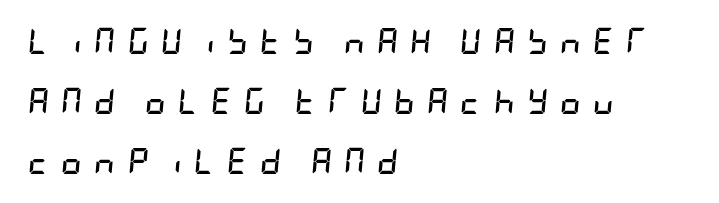
The string is rendered with underlining switched off. One glance says open: line gaps are wider than usual. Display-style spreading of the glyphs; the letterfit is very open. Style check: oblique. Typographic density is high because the face is bold.
